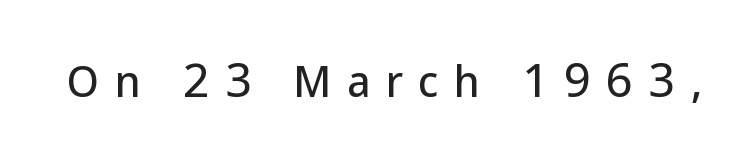
Q: Is the text italic (slanted)? A: No, it is upright.
Q: Is the typeface a serif or a sans-serif typeface? A: Sans-serif.
Q: Is the text underlined? A: No.
Q: Is the spacing between letters normal or unusually wide? A: Unusually wide.
Q: Width (condensed, normal, or wide)? A: Normal.
Q: Stroke contrast? A: Low.
Q: x-height? A: Medium.
Q: Monospaced? A: No.
